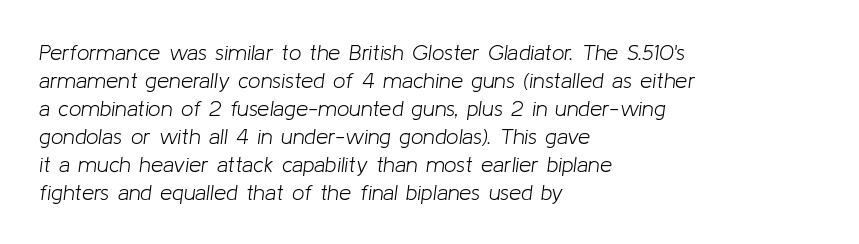
{"italic": "yes", "lean": "right", "slant_degrees": 8, "bold": "no", "underline": "no", "align": "left", "line_spacing": "normal", "line_spacing_ratio": 1.27, "letter_spacing": "normal", "letter_spacing_em": 0.0, "glyph_px": 22}
